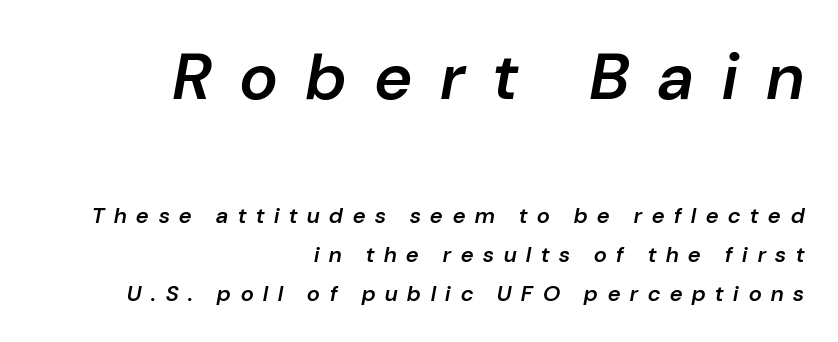
Q: Is the text bold? A: Semi-bold.
Q: Is the text italic (slanted)? A: Yes, it leans right by about 10 degrees.
Q: Is the text underlined? A: No.
Q: How is the paragraph aligned? A: Right-aligned.
Q: Is the spacing between letters normal or unusually wide? A: Unusually wide.
Q: Which block of text is set in a larger size, the first (top) or the second (bottom)? A: The first (top) one.
Q: Width (condensed, normal, or wide)? A: Normal.
Q: Stroke contrast? A: Low.
Q: x-height? A: Medium.
Q: Monospaced? A: No.
